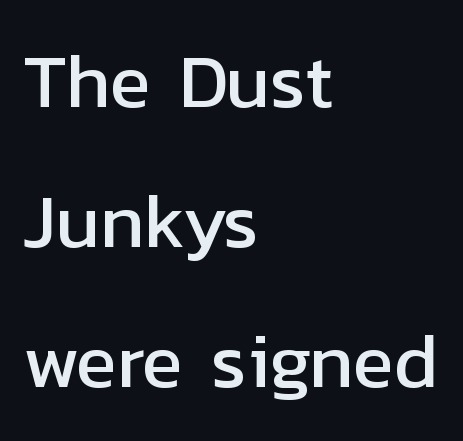
{"serif": "no", "italic": "no", "width": "normal", "stroke_contrast": "low", "x_height": "medium", "monospaced": "no", "underline": "no", "align": "left", "line_spacing_ratio": 1.84, "letter_spacing": "normal", "letter_spacing_em": 0.0, "glyph_px": 76}
